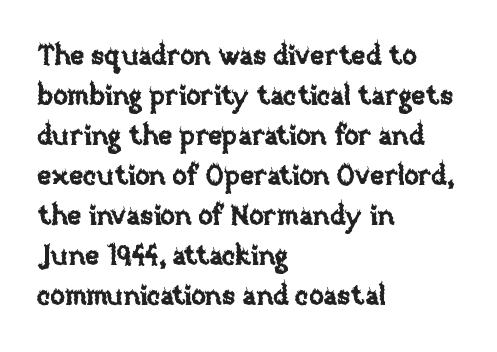
Q: Is the text italic (slanted)? A: No, it is upright.
Q: Is the text underlined? A: No.
Q: How is the paragraph aligned? A: Left-aligned.
Q: Is the spacing between letters normal or unusually wide? A: Normal.
Q: Is the spacing between lines tight, normal or loose? A: Normal.
